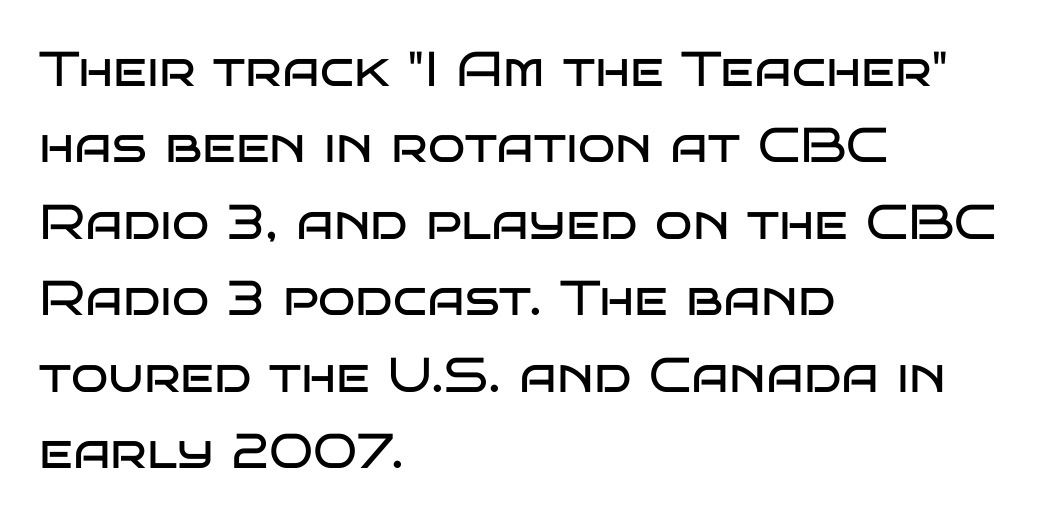
The passage shown has conventional tracking throughout. A typesetter would mark this as roman, not italic. The letters advance in unequal steps, a hallmark of proportional type. This rendering features lettering with no underline. Is the stroke heavy? The answer is a plain regular-or-lighter.
